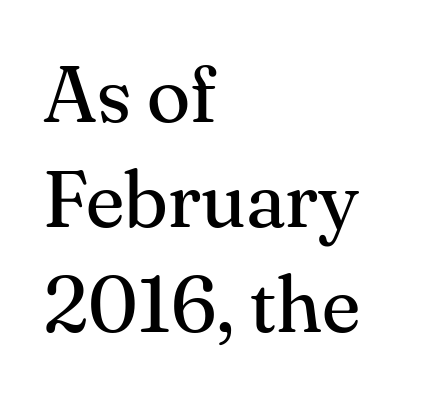
Q: Is the text bold? A: No.
Q: Is the text italic (slanted)? A: No, it is upright.
Q: Is the typeface a serif or a sans-serif typeface? A: Serif.
Q: Is the text underlined? A: No.
Q: How is the paragraph aligned? A: Left-aligned.
Q: Is the spacing between letters normal or unusually wide? A: Normal.
Q: Is the spacing between lines tight, normal or loose? A: Normal.
Q: Width (condensed, normal, or wide)? A: Normal.
Q: Stroke contrast? A: Medium.
Q: x-height? A: Small.
Q: Monospaced? A: No.
